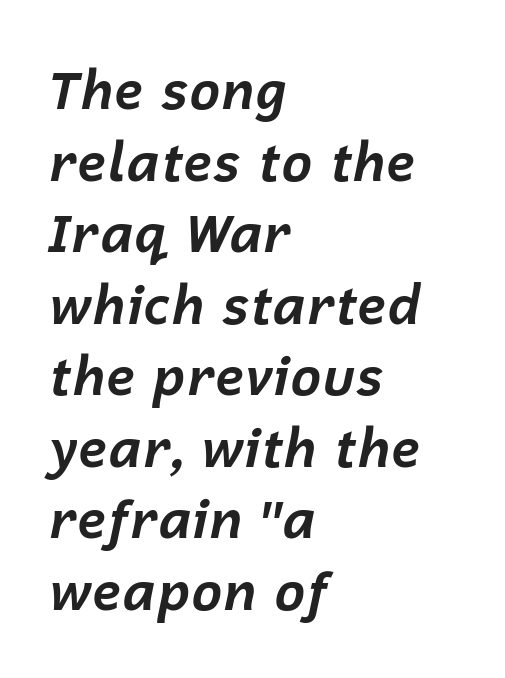
The image shows 53 px bold type, italic (leaning right); set left-aligned, normal line spacing (1.35x), normal letter spacing, not underlined; low stroke contrast and a medium x-height.
